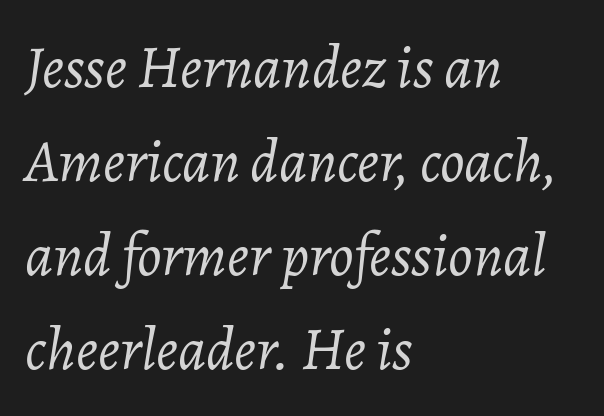
{"italic": "yes", "lean": "right", "slant_degrees": 7, "bold": "no", "weight": "light", "width": "normal", "stroke_contrast": "low", "x_height": "medium", "monospaced": "no", "underline": "no", "align": "left", "line_spacing": "normal", "line_spacing_ratio": 1.54, "letter_spacing": "normal", "letter_spacing_em": 0.0, "glyph_px": 61}
